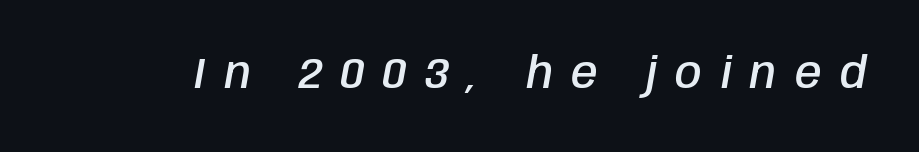
Spacing verdict: proportional, widths tailored to each character. Compared with an ordinary text face, these strokes are moderately heavier — a semibold. The foot of each line stays bare and open. A typesetter would mark this as italic. Loose tracking; the words dissolve into strings of separated letters.
